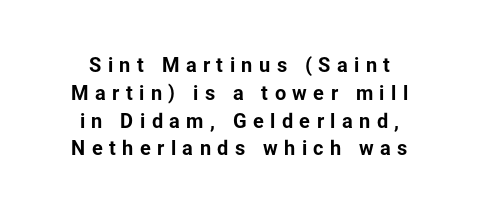
The image shows 20 px bold type, upright; set centered, normal line spacing (1.39x), unusually wide letter spacing (+0.32 em), not underlined.
